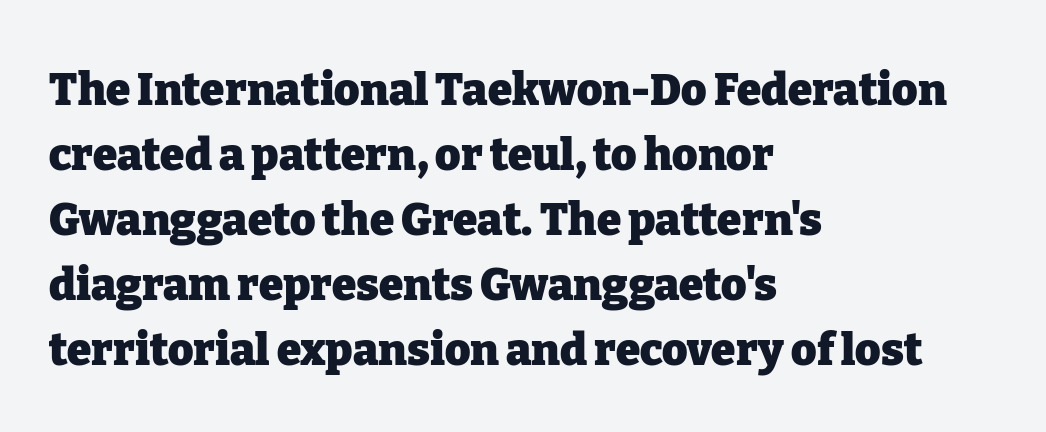
The image shows 44 px heavy serif type, upright; set left-aligned, normal line spacing (1.48x), normal letter spacing, not underlined; low stroke contrast and a medium x-height.
